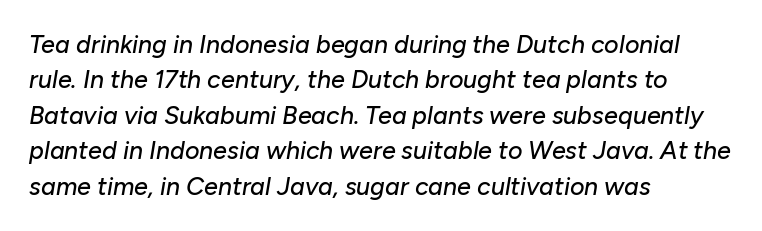
Q: Is the text italic (slanted)? A: Yes, it leans right by about 10 degrees.
Q: Is the text underlined? A: No.
Q: How is the paragraph aligned? A: Left-aligned.
Q: Is the spacing between letters normal or unusually wide? A: Normal.
Q: Is the spacing between lines tight, normal or loose? A: Normal.
